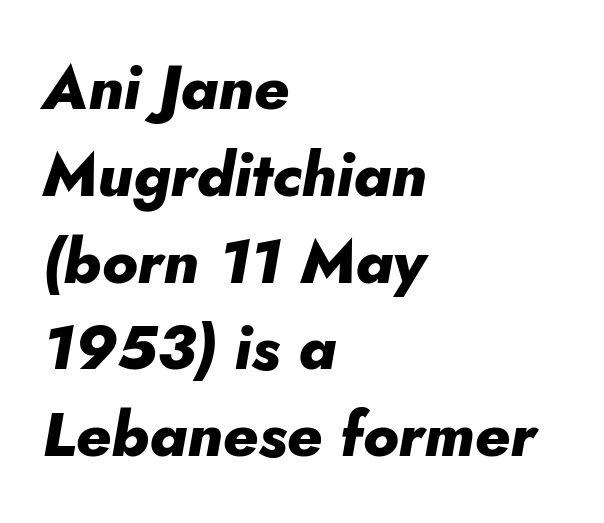
Q: Is the text bold? A: Yes.
Q: Is the text italic (slanted)? A: Yes, it leans right by about 10 degrees.
Q: Is the text underlined? A: No.
Q: How is the paragraph aligned? A: Left-aligned.
Q: Is the spacing between letters normal or unusually wide? A: Normal.
Q: Is the spacing between lines tight, normal or loose? A: Normal.
Q: Width (condensed, normal, or wide)? A: Normal.
Q: Stroke contrast? A: Low.
Q: x-height? A: Small.
Q: Monospaced? A: No.
